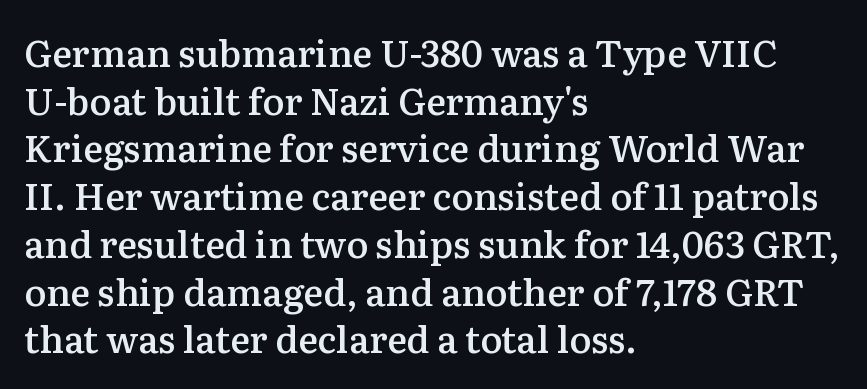
Q: Is the text bold? A: Semi-bold.
Q: Is the text italic (slanted)? A: No, it is upright.
Q: Is the typeface a serif or a sans-serif typeface? A: Serif.
Q: Is the text underlined? A: No.
Q: How is the paragraph aligned? A: Left-aligned.
Q: Is the spacing between letters normal or unusually wide? A: Normal.
Q: Is the spacing between lines tight, normal or loose? A: Normal.
Q: Width (condensed, normal, or wide)? A: Normal.
Q: Stroke contrast? A: Medium.
Q: x-height? A: Medium.
Q: Monospaced? A: No.
